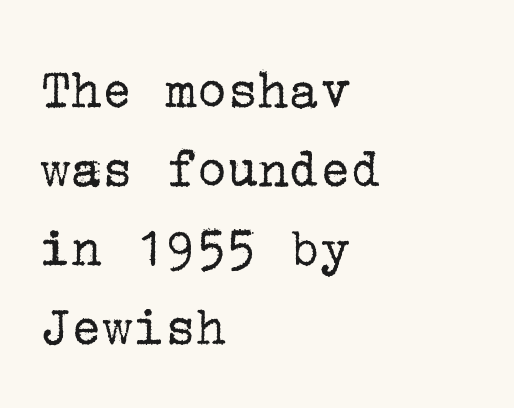
Q: Is the text bold? A: No.
Q: Is the text italic (slanted)? A: No, it is upright.
Q: Is the typeface a serif or a sans-serif typeface? A: Serif.
Q: Is the text underlined? A: No.
Q: How is the paragraph aligned? A: Left-aligned.
Q: Is the spacing between letters normal or unusually wide? A: Normal.
Q: Is the spacing between lines tight, normal or loose? A: Normal.
Q: Width (condensed, normal, or wide)? A: Normal.
Q: Stroke contrast? A: Low.
Q: x-height? A: Medium.
